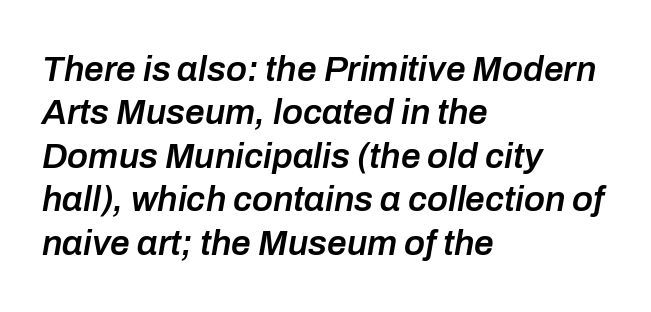
The image shows 35 px semibold type, italic (leaning right); set left-aligned, line spacing 1.24x, normal letter spacing, not underlined; low stroke contrast and a medium x-height.
